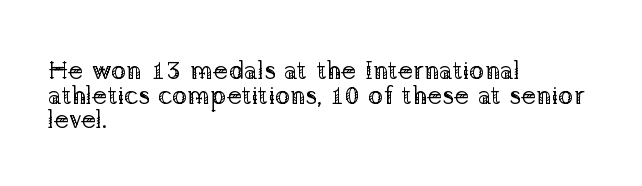
{"italic": "no", "bold": "no", "underline": "no", "align": "left", "line_spacing": "tight", "line_spacing_ratio": 0.95, "letter_spacing": "normal", "letter_spacing_em": 0.0, "glyph_px": 26}
